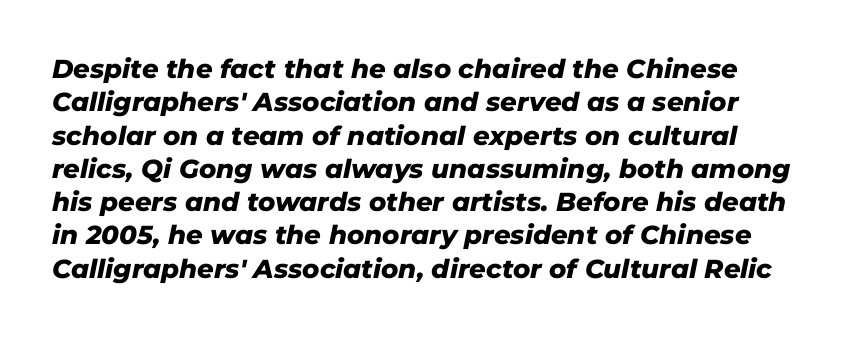
{"italic": "yes", "lean": "right", "slant_degrees": 11, "bold": "yes", "underline": "no", "line_spacing": "normal", "line_spacing_ratio": 1.28, "letter_spacing": "normal", "letter_spacing_em": 0.0, "glyph_px": 26}
